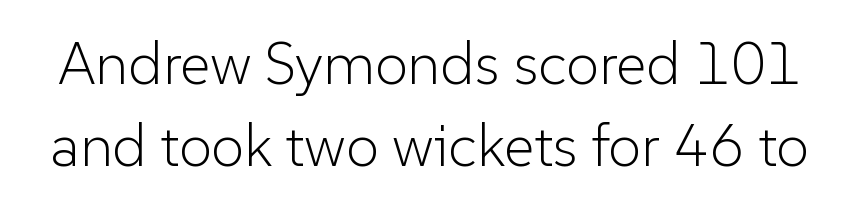
Stroke thickness stays within the range of a standard reading face or lighter. What stands out about the letter spacing? Nothing — it is the standard amount. The designer went with a sans here, leaving each stem footless. Characters remain perfectly vertical along every line. Regarding leading, the lines here are spaced in the standard way.
